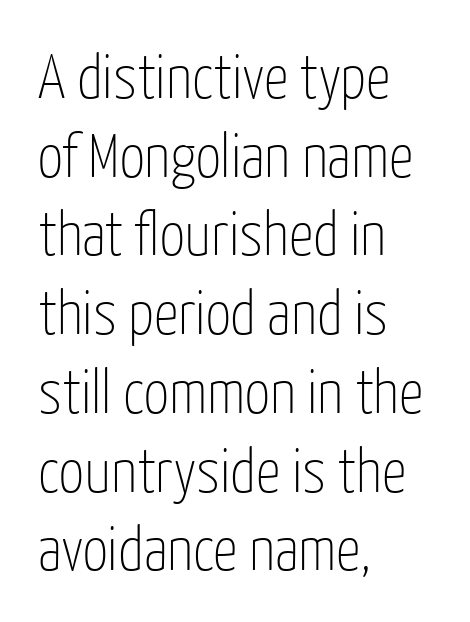
Whoever set this chose a conventional vertical rhythm. The letters stand upright; this is a roman face. On a weight scale, this lands at 450 or below. Character widths vary here, with narrow letters taking less room than wide ones. Between one letter and the next there's only the usual sliver of space. Notice how the passage keeps a crisp vertical edge on the left only.
